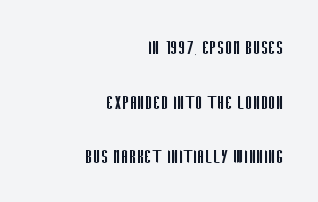
{"italic": "no", "bold": "no", "underline": "no", "align": "right", "line_spacing": "loose", "line_spacing_ratio": 2.37, "letter_spacing": "normal", "letter_spacing_em": 0.0, "glyph_px": 23}
